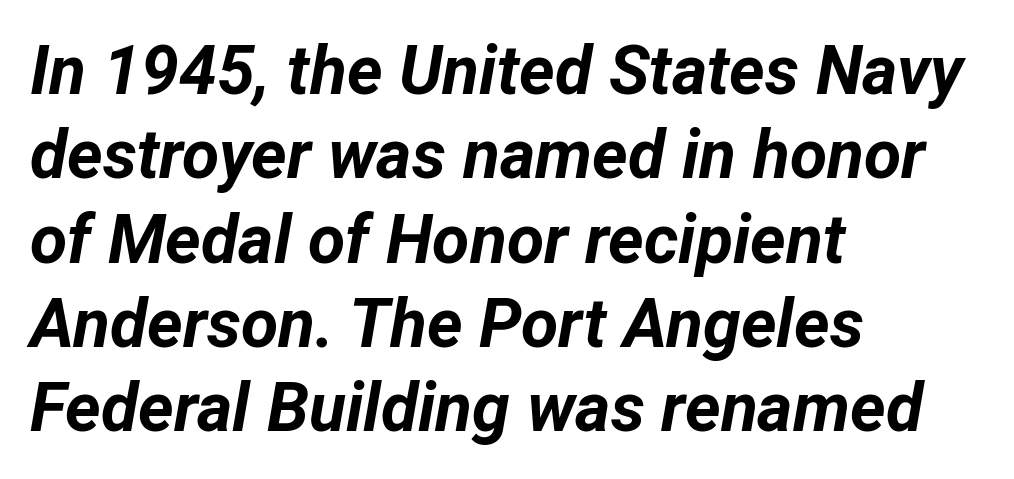
Q: Is the text bold? A: Yes.
Q: Is the text italic (slanted)? A: Yes, it leans right by about 12 degrees.
Q: Is the text underlined? A: No.
Q: How is the paragraph aligned? A: Left-aligned.
Q: Is the spacing between letters normal or unusually wide? A: Normal.
Q: Width (condensed, normal, or wide)? A: Normal.
Q: Stroke contrast? A: Low.
Q: x-height? A: Medium.
Q: Monospaced? A: No.
